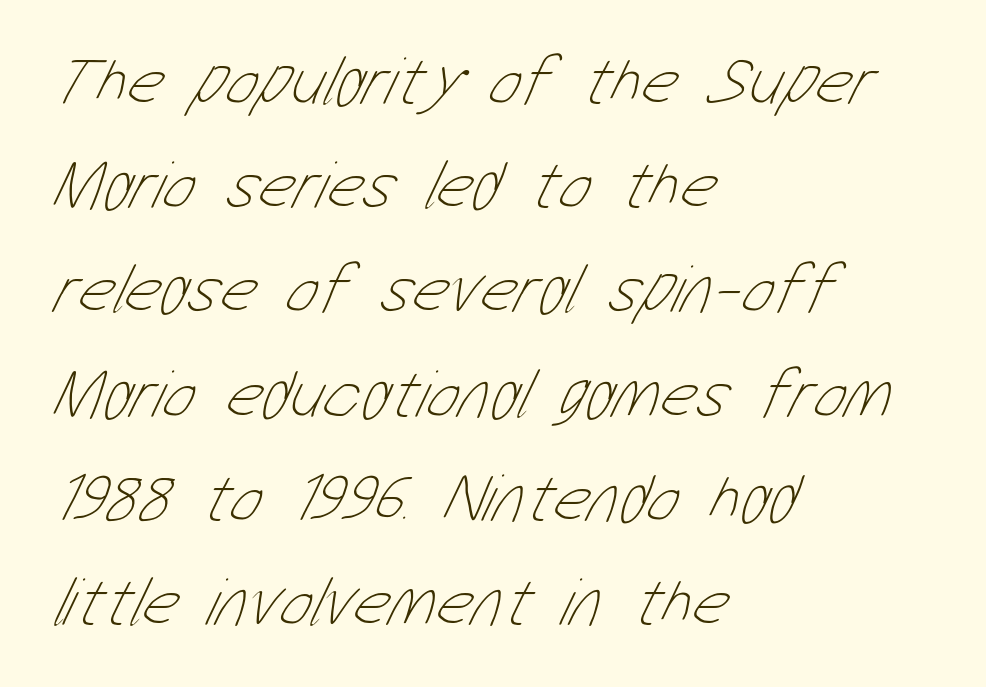
Q: Is the text bold? A: No.
Q: Is the text underlined? A: No.
Q: How is the paragraph aligned? A: Left-aligned.
Q: Is the spacing between letters normal or unusually wide? A: Normal.
Q: Is the spacing between lines tight, normal or loose? A: Normal.
Q: Width (condensed, normal, or wide)? A: Condensed.
Q: Stroke contrast? A: Low.
Q: x-height? A: Medium.
Q: Monospaced? A: No.
